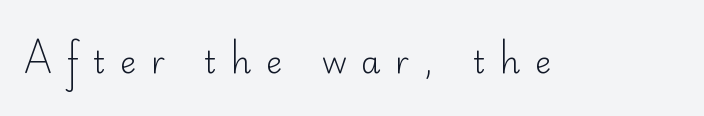
{"serif": "no", "italic": "no", "bold": "no", "weight": "light", "width": "normal", "stroke_contrast": "low", "x_height": "small", "monospaced": "no", "underline": "no", "letter_spacing": "wide", "letter_spacing_em": 0.48, "glyph_px": 31}
